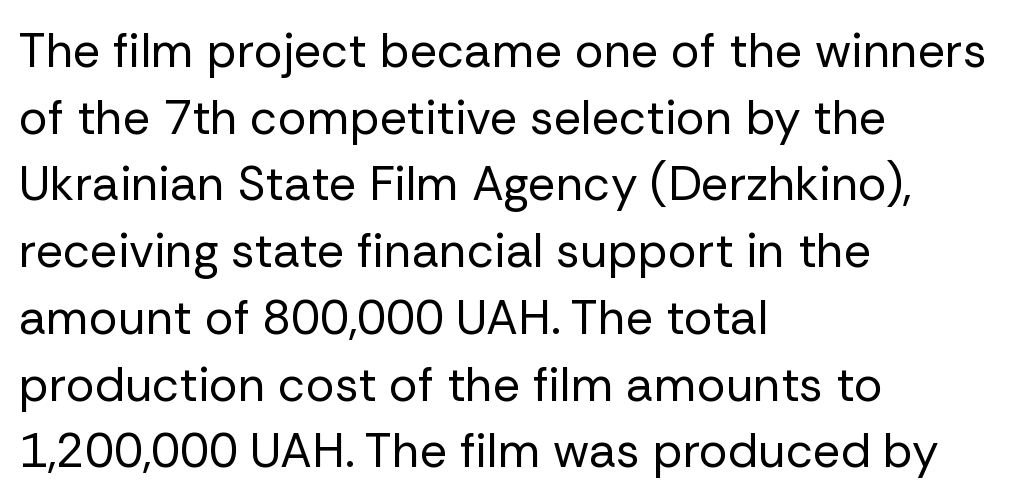
This reads as an unemphasized weight, regular at the heaviest. The space beneath each line is pristine and unruled. Characters remain perfectly vertical along every line. Caption: standard tracking, unaltered. These lines are rendered in a variable-pitch font. Short and long lines alike share a common starting point at left.
